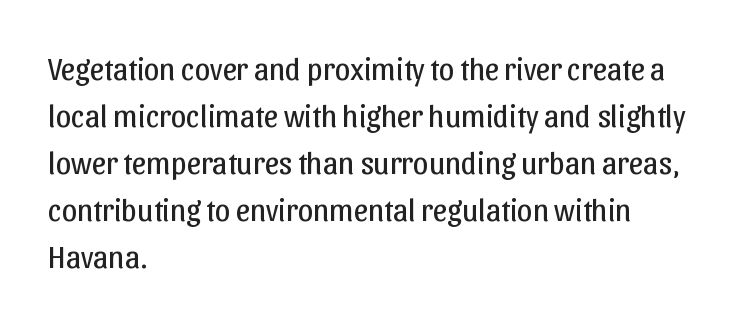
Q: Is the text bold? A: No.
Q: Is the text italic (slanted)? A: No, it is upright.
Q: Is the typeface a serif or a sans-serif typeface? A: Sans-serif.
Q: Is the text underlined? A: No.
Q: How is the paragraph aligned? A: Left-aligned.
Q: Is the spacing between letters normal or unusually wide? A: Normal.
Q: Is the spacing between lines tight, normal or loose? A: Normal.
Q: Width (condensed, normal, or wide)? A: Normal.
Q: Stroke contrast? A: Low.
Q: x-height? A: Medium.
Q: Monospaced? A: No.
